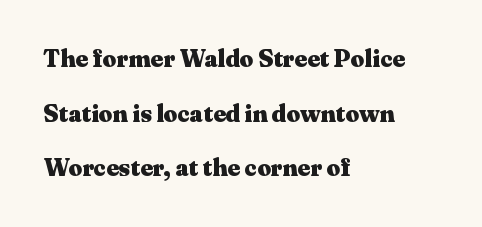
The image shows 24 px bold type, upright; set left-aligned, loose line spacing (2.28x), normal letter spacing, not underlined.
